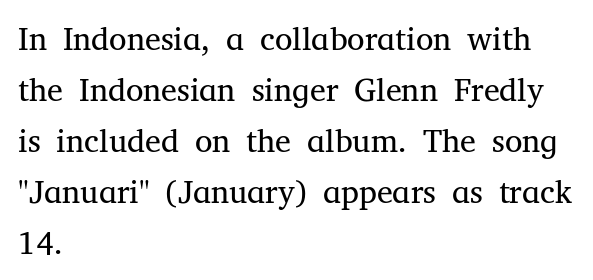
{"serif": "yes", "italic": "no", "bold": "no", "weight": "regular", "width": "normal", "stroke_contrast": "medium", "x_height": "medium", "monospaced": "no", "underline": "no", "align": "left", "line_spacing": "normal", "line_spacing_ratio": 1.59, "letter_spacing": "normal", "letter_spacing_em": 0.0, "glyph_px": 32}
